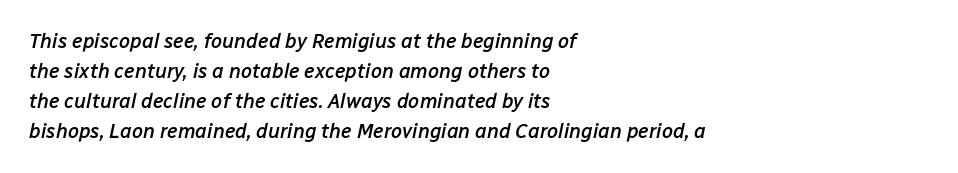
The words here are not underlined. Line spacing here is normal. The specimen reads as italic at a glance. The lines in this sample share a left origin and differ only in where they stop.
